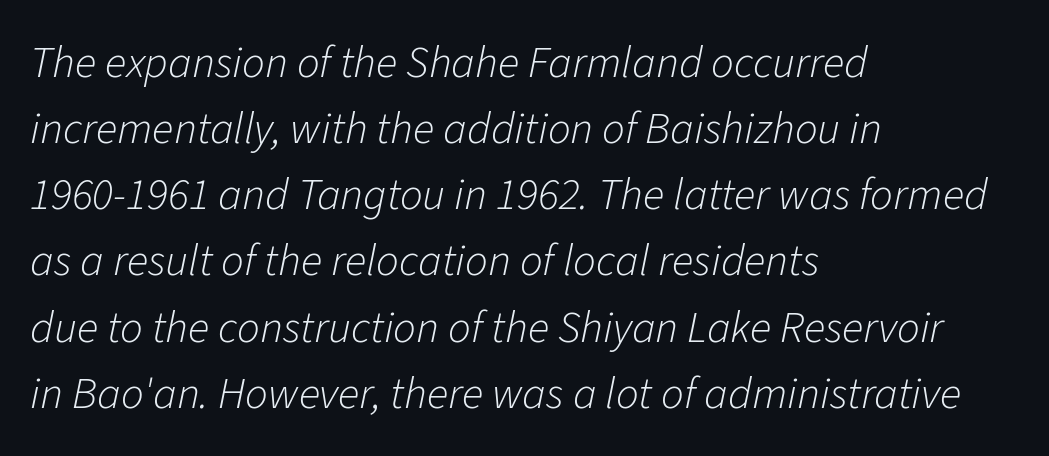
{"italic": "yes", "lean": "right", "slant_degrees": 11, "bold": "no", "weight": "light", "width": "normal", "stroke_contrast": "low", "x_height": "medium", "monospaced": "no", "underline": "no", "align": "left", "line_spacing": "normal", "line_spacing_ratio": 1.47, "letter_spacing": "normal", "letter_spacing_em": 0.0, "glyph_px": 45}
